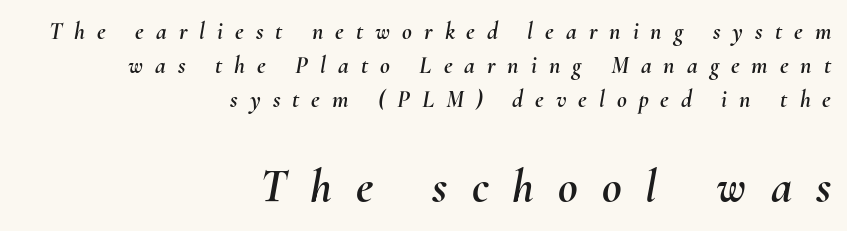
The image shows 48 px text type, italic (leaning right); set right-aligned, normal line spacing (1.41x), unusually wide letter spacing (+0.5 em), not underlined; the second (bottom) block is 2.0x larger; medium stroke contrast and a small x-height.
